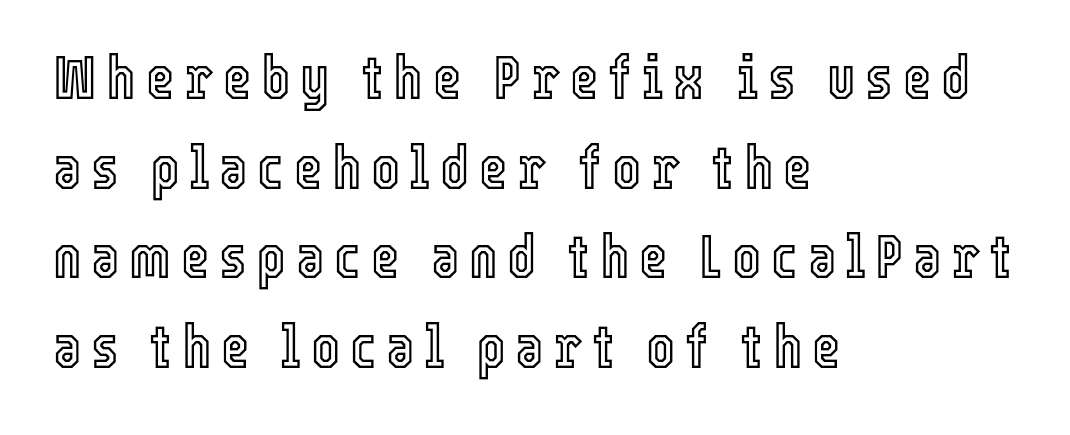
The image shows 61 px condensed type, upright; set left-aligned, normal line spacing (1.47x), not underlined; a medium x-height.
